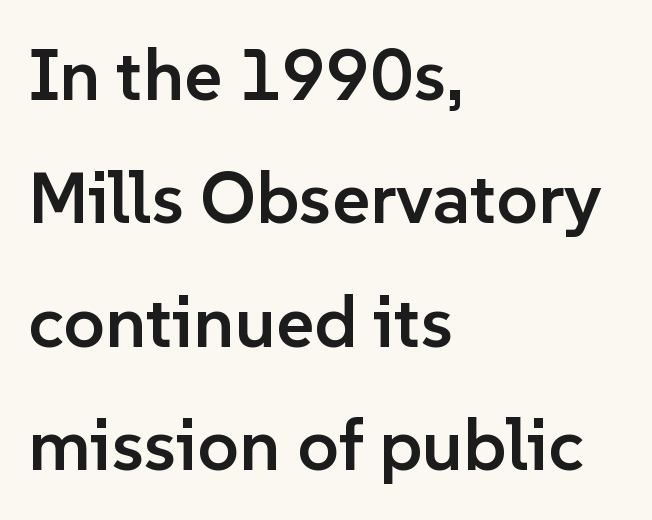
Q: Is the text bold? A: Semi-bold.
Q: Is the text italic (slanted)? A: No, it is upright.
Q: Is the typeface a serif or a sans-serif typeface? A: Sans-serif.
Q: Is the text underlined? A: No.
Q: How is the paragraph aligned? A: Left-aligned.
Q: Is the spacing between letters normal or unusually wide? A: Normal.
Q: Is the spacing between lines tight, normal or loose? A: Normal.
Q: Width (condensed, normal, or wide)? A: Normal.
Q: Stroke contrast? A: Low.
Q: x-height? A: Medium.
Q: Monospaced? A: No.
